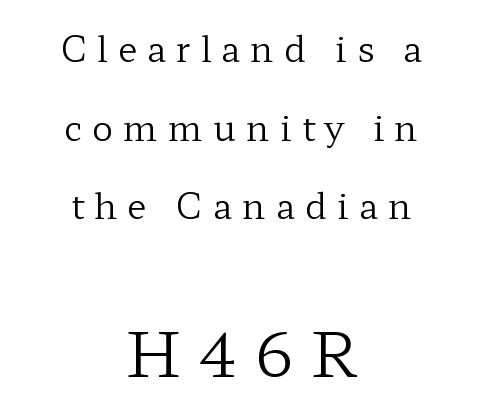
Q: Is the text bold? A: No.
Q: Is the text italic (slanted)? A: No, it is upright.
Q: Is the typeface a serif or a sans-serif typeface? A: Serif.
Q: Is the text underlined? A: No.
Q: How is the paragraph aligned? A: Centered.
Q: Is the spacing between letters normal or unusually wide? A: Unusually wide.
Q: Is the spacing between lines tight, normal or loose? A: Loose.
Q: Which block of text is set in a larger size, the first (top) or the second (bottom)? A: The second (bottom) one.
Q: Width (condensed, normal, or wide)? A: Wide.
Q: Stroke contrast? A: Low.
Q: x-height? A: Medium.
Q: Monospaced? A: No.
